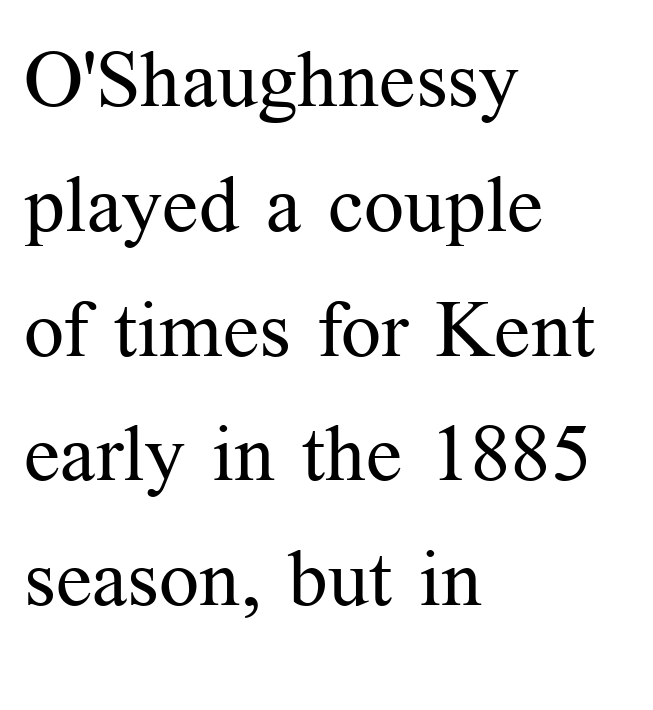
Weight: not bold — regular or lighter. Rendered with straight, roman letterforms. The rendering keeps characters at their native spacing. The rag falls on the right side of this text block.
